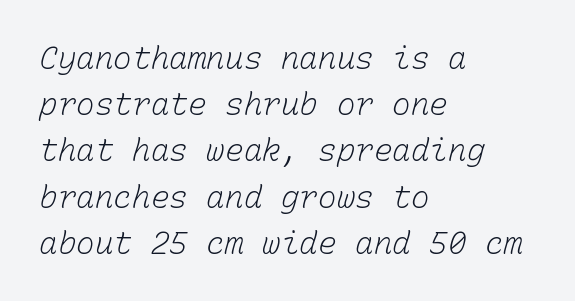
{"bold": "no", "weight": "light", "width": "normal", "stroke_contrast": "low", "x_height": "medium", "monospaced": "yes", "underline": "no", "align": "left", "line_spacing": "normal", "line_spacing_ratio": 1.49, "letter_spacing": "normal", "letter_spacing_em": 0.0, "glyph_px": 31}
